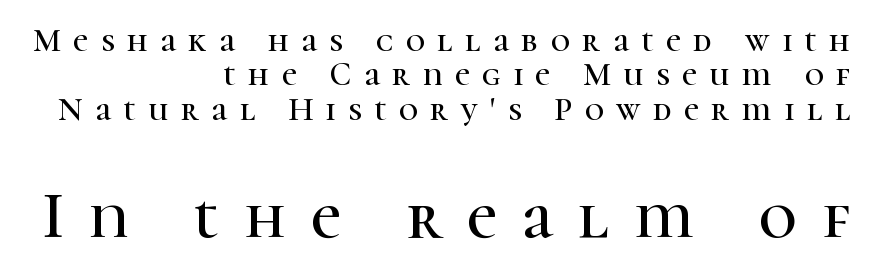
Every stem runs plumb, perpendicular to the baseline. A serif font was chosen for this passage. Very little white space separates one row of letters from the next. The area under the type is left untouched. Loose tracking; the words dissolve into strings of separated letters.
